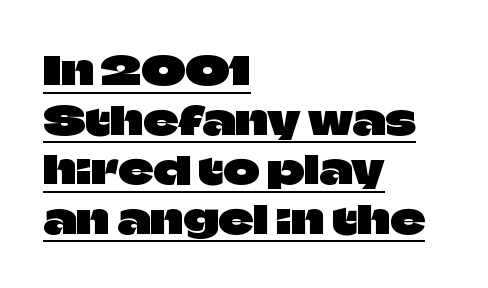
Q: Is the text italic (slanted)? A: No, it is upright.
Q: Is the typeface a serif or a sans-serif typeface? A: Sans-serif.
Q: Is the text underlined? A: Yes.
Q: How is the paragraph aligned? A: Left-aligned.
Q: Is the spacing between letters normal or unusually wide? A: Normal.
Q: Is the spacing between lines tight, normal or loose? A: Normal.
Q: Width (condensed, normal, or wide)? A: Normal.
Q: Stroke contrast? A: Low.
Q: x-height? A: Large.
Q: Monospaced? A: No.
